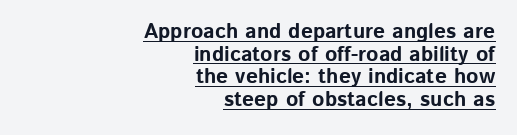
{"italic": "no", "bold": "yes", "underline": "yes", "align": "right", "line_spacing": "tight", "line_spacing_ratio": 1.08, "letter_spacing": "normal", "letter_spacing_em": 0.0, "glyph_px": 21}
